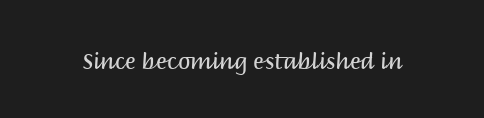
Q: Is the text bold? A: No.
Q: Is the text italic (slanted)? A: Yes.
Q: Is the text underlined? A: No.
Q: Is the spacing between letters normal or unusually wide? A: Normal.
